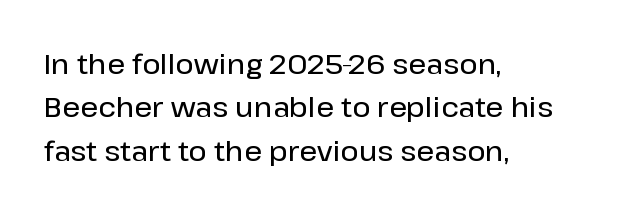
Characters remain perfectly vertical along every line. Looks like regular typesetting: each glyph gets only the width it needs. Stroke terminals: plain, sans-serif. The line-height multiplier appears to be the usual default.
